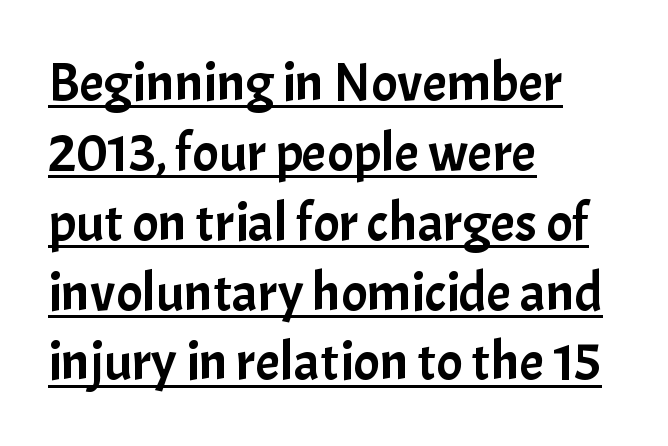
The image shows 55 px sans-serif type, upright; set left-aligned, normal line spacing (1.27x), normal letter spacing, underlined; low stroke contrast and a medium x-height.
